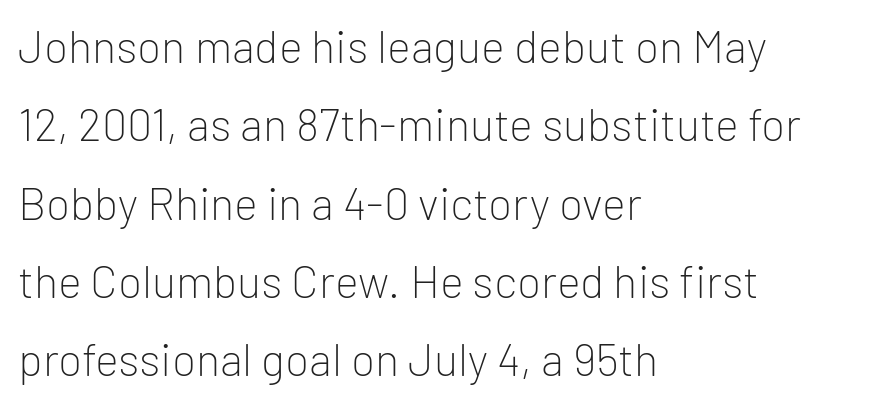
The face used here is proportionally spaced, like ordinary book or web type. Stems here are at most as thick as an everyday book face. Style check: upright. Is the letter spacing exaggerated? No — it looks like the ordinary default.
